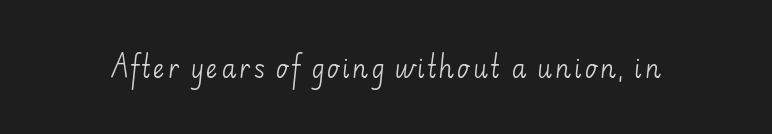
The image shows 25 px text type; set not underlined.
